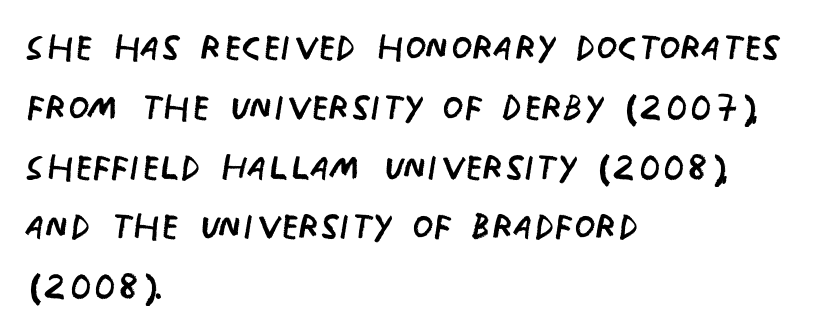
Q: Is the text bold? A: No.
Q: Is the typeface a serif or a sans-serif typeface? A: Sans-serif.
Q: Is the text underlined? A: No.
Q: How is the paragraph aligned? A: Left-aligned.
Q: Is the spacing between letters normal or unusually wide? A: Normal.
Q: Width (condensed, normal, or wide)? A: Condensed.
Q: Stroke contrast? A: Low.
Q: x-height? A: Large.
Q: Monospaced? A: No.
